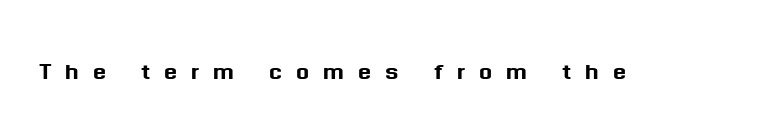
{"serif": "no", "italic": "no", "width": "normal", "stroke_contrast": "medium", "x_height": "medium", "monospaced": "no", "underline": "no", "letter_spacing": "wide", "letter_spacing_em": 0.44, "glyph_px": 31}
